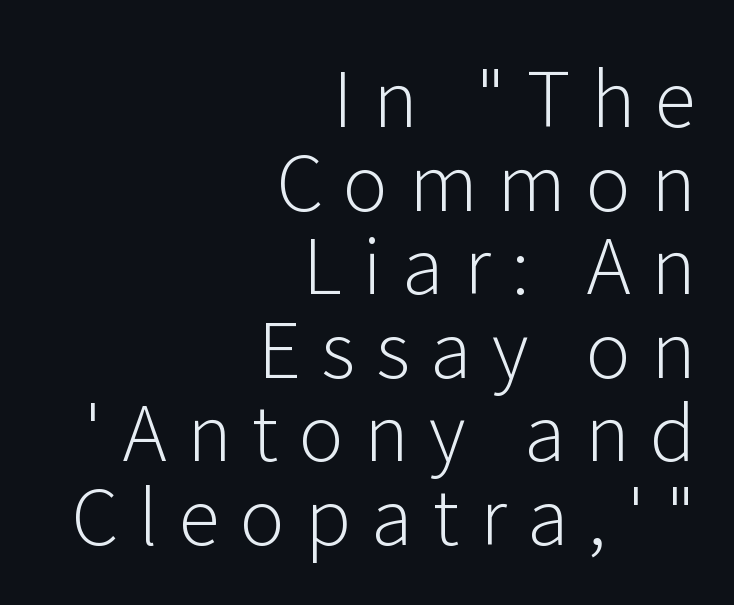
The image shows 76 px light sans-serif type, upright; set right-aligned, tight line spacing (1.1x), unusually wide letter spacing (+0.27 em), not underlined; low stroke contrast and a medium x-height.
